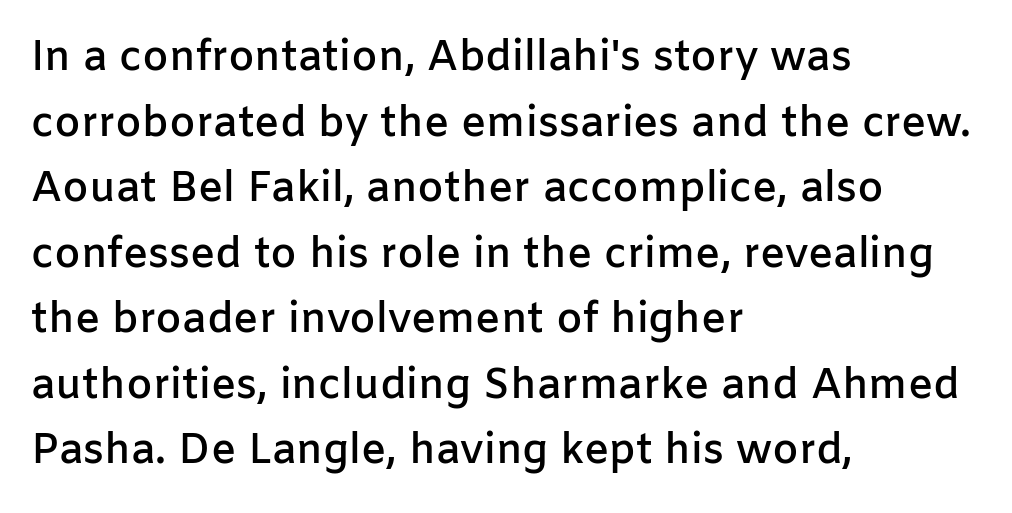
Is there any slant? The stems are plumb. The foot of each line stays bare and open. The passage is arranged the way most books set body copy — flush left. Grotesque or geometric, the face here clearly has no serifs. The letters advance in unequal steps, a hallmark of proportional type. Students, this is semibold: more ink than regular, less than bold.
